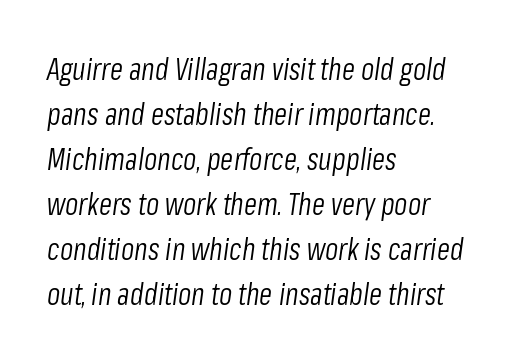
{"italic": "yes", "lean": "right", "slant_degrees": 8, "bold": "no", "weight": "light", "width": "condensed", "stroke_contrast": "low", "x_height": "medium", "monospaced": "no", "underline": "no", "align": "left", "line_spacing": "normal", "line_spacing_ratio": 1.5, "letter_spacing": "normal", "letter_spacing_em": 0.0, "glyph_px": 30}
